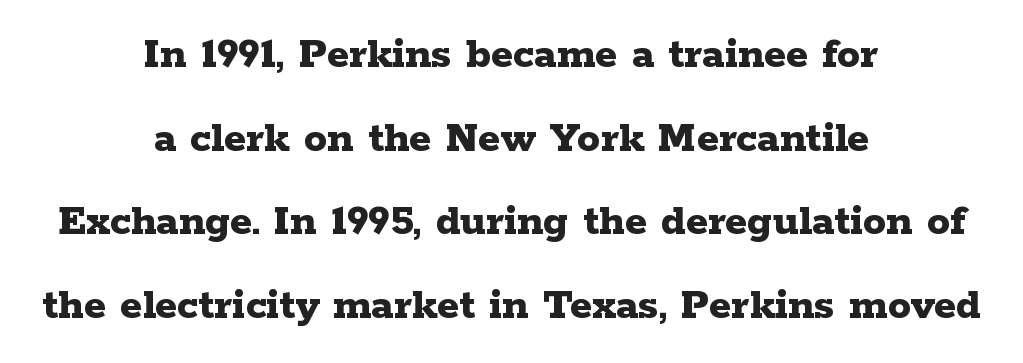
Q: Is the text bold? A: Yes.
Q: Is the text italic (slanted)? A: No, it is upright.
Q: Is the typeface a serif or a sans-serif typeface? A: Serif.
Q: Is the text underlined? A: No.
Q: How is the paragraph aligned? A: Centered.
Q: Is the spacing between letters normal or unusually wide? A: Normal.
Q: Width (condensed, normal, or wide)? A: Wide.
Q: Stroke contrast? A: Low.
Q: x-height? A: Medium.
Q: Monospaced? A: No.
